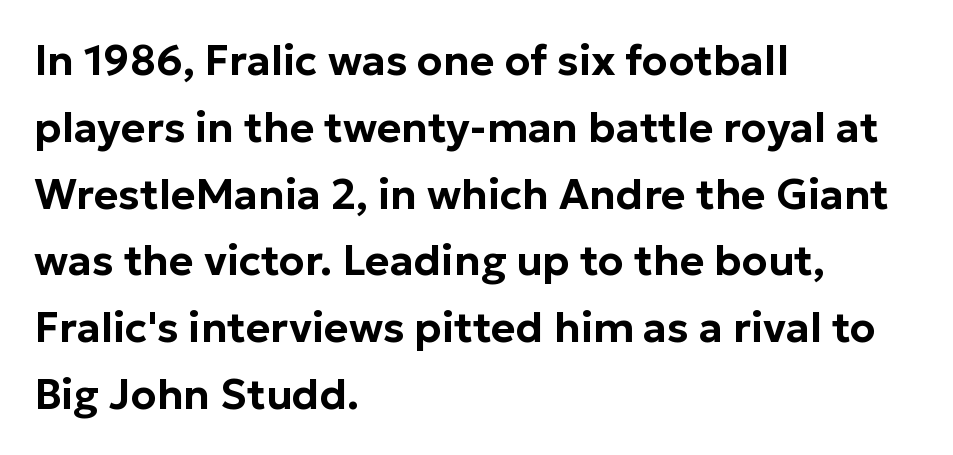
The image shows 42 px sans-serif type, upright; set left-aligned, normal line spacing (1.59x), normal letter spacing, not underlined; low stroke contrast and a medium x-height.
